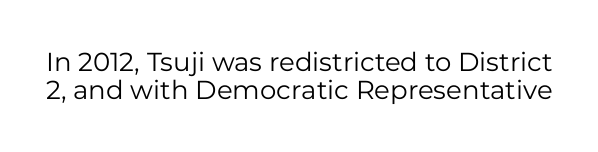
{"italic": "no", "bold": "no", "underline": "no", "line_spacing": "tight", "line_spacing_ratio": 1.08, "letter_spacing": "normal", "letter_spacing_em": 0.0, "glyph_px": 26}
